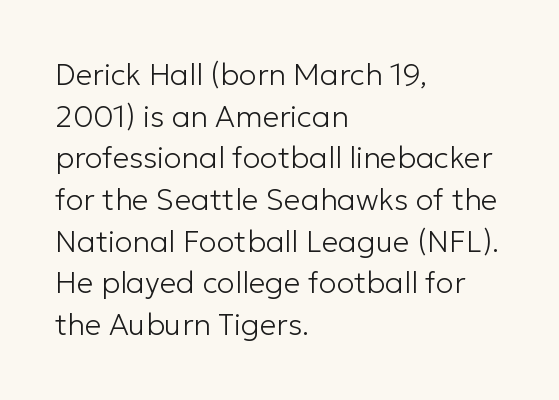
The image shows 30 px light sans-serif type, upright; set left-aligned, normal line spacing (1.39x), normal letter spacing, not underlined; low stroke contrast and a medium x-height.
